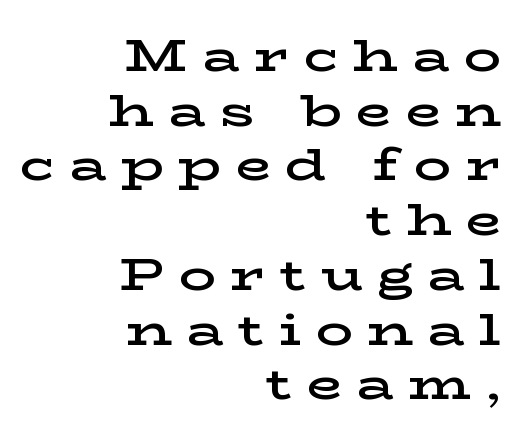
Q: Is the text bold? A: Semi-bold.
Q: Is the text italic (slanted)? A: No, it is upright.
Q: Is the typeface a serif or a sans-serif typeface? A: Serif.
Q: Is the text underlined? A: No.
Q: How is the paragraph aligned? A: Right-aligned.
Q: Is the spacing between letters normal or unusually wide? A: Unusually wide.
Q: Width (condensed, normal, or wide)? A: Wide.
Q: Stroke contrast? A: Low.
Q: x-height? A: Medium.
Q: Monospaced? A: No.
